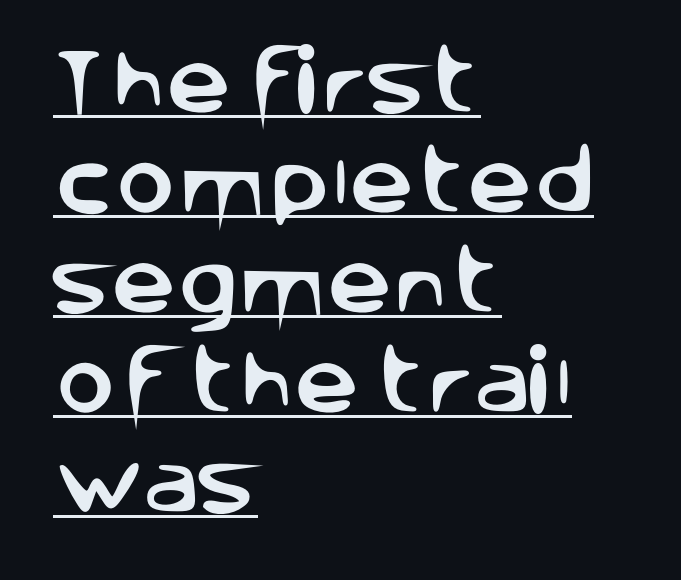
Rendered with straight, roman letterforms. Note: no serifs on the glyphs. The typesetter has applied underlining to the passage shown. Each word holds together tightly as a unit, with standard inter-letter gaps.
